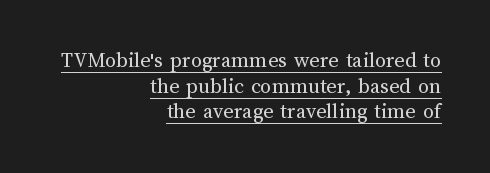
Q: Is the text bold? A: No.
Q: Is the text italic (slanted)? A: No, it is upright.
Q: Is the text underlined? A: Yes.
Q: How is the paragraph aligned? A: Right-aligned.
Q: Is the spacing between letters normal or unusually wide? A: Normal.
